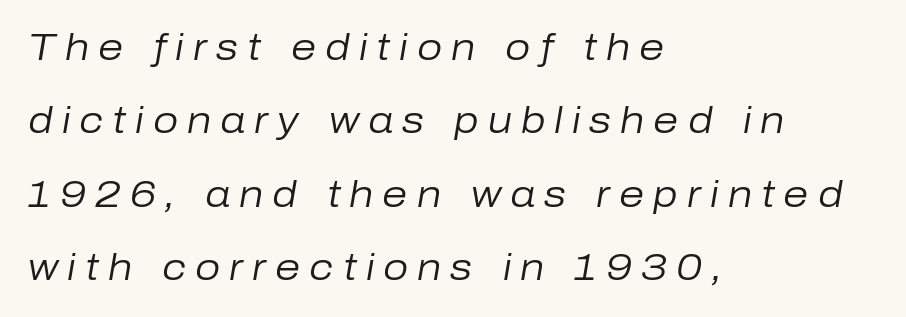
{"italic": "yes", "lean": "right", "slant_degrees": 10, "bold": "no", "weight": "regular", "width": "normal", "stroke_contrast": "low", "x_height": "medium", "monospaced": "no", "underline": "no", "align": "left", "line_spacing": "loose", "line_spacing_ratio": 2.04, "letter_spacing": "wide", "letter_spacing_em": 0.25, "glyph_px": 36}
